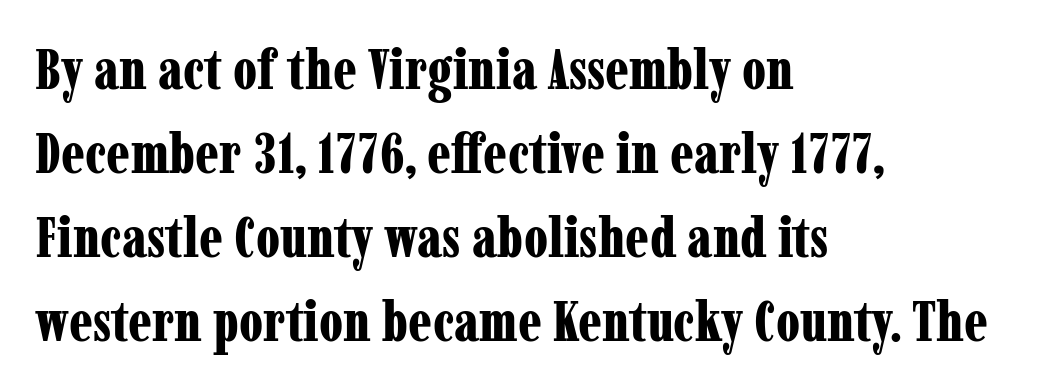
Q: Is the text bold? A: Yes.
Q: Is the text italic (slanted)? A: No, it is upright.
Q: Is the typeface a serif or a sans-serif typeface? A: Serif.
Q: Is the text underlined? A: No.
Q: How is the paragraph aligned? A: Left-aligned.
Q: Is the spacing between letters normal or unusually wide? A: Normal.
Q: Is the spacing between lines tight, normal or loose? A: Normal.
Q: Width (condensed, normal, or wide)? A: Condensed.
Q: Stroke contrast? A: Low.
Q: x-height? A: Medium.
Q: Monospaced? A: No.
